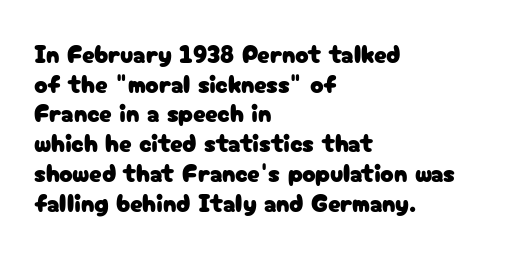
The image shows 25 px text type, upright; set left-aligned, line spacing 1.19x, normal letter spacing, not underlined.
